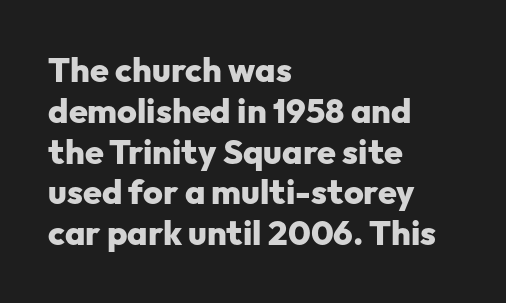
Typographic density is high because the face is bold. Teacher's note: observe the even left margin — that is flush-left alignment. Look at the tracking — it's just the regular setting, nothing added. The glyphs are unaccompanied by any horizontal stroke below them. The axis of the letterforms is exactly vertical. Does the type have serifs? No, each stem ends abruptly.
